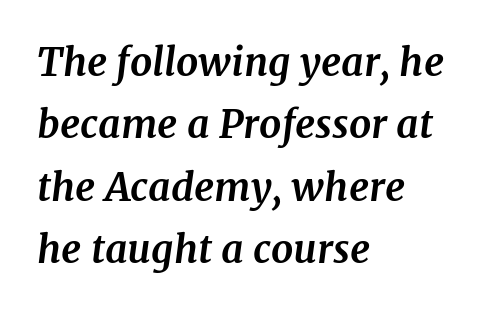
{"serif": "yes", "italic": "yes", "lean": "right", "slant_degrees": 7, "bold": "yes", "weight": "bold", "width": "normal", "stroke_contrast": "medium", "x_height": "medium", "monospaced": "no", "underline": "no", "align": "left", "line_spacing": "normal", "line_spacing_ratio": 1.6, "letter_spacing": "normal", "letter_spacing_em": 0.0, "glyph_px": 39}
